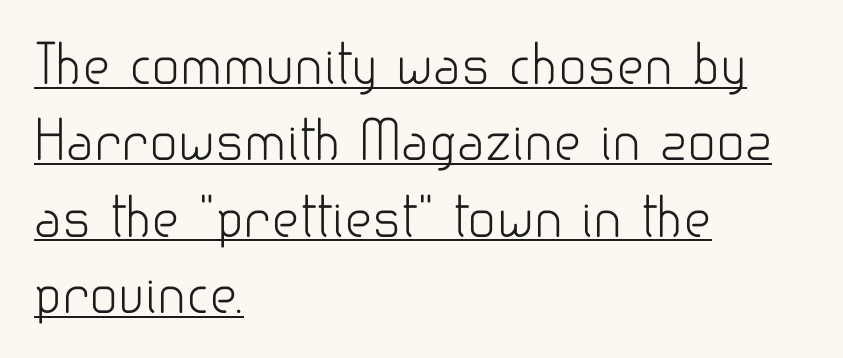
Q: Is the text bold? A: No.
Q: Is the text italic (slanted)? A: No, it is upright.
Q: Is the typeface a serif or a sans-serif typeface? A: Sans-serif.
Q: Is the text underlined? A: Yes.
Q: How is the paragraph aligned? A: Left-aligned.
Q: Is the spacing between letters normal or unusually wide? A: Normal.
Q: Is the spacing between lines tight, normal or loose? A: Normal.
Q: Width (condensed, normal, or wide)? A: Normal.
Q: Stroke contrast? A: Low.
Q: x-height? A: Small.
Q: Monospaced? A: No.
